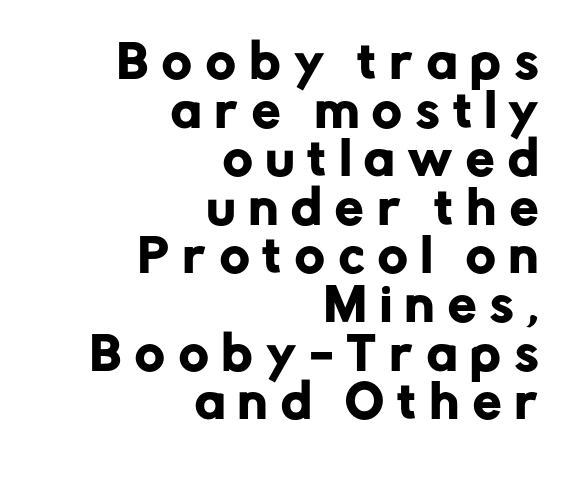
The image shows 45 px sans-serif type, upright; set right-aligned, tight line spacing (1.08x), unusually wide letter spacing (+0.31 em), not underlined; low stroke contrast and a medium x-height.
